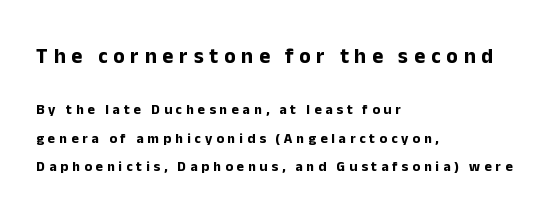
Lines of text with bare space underneath. Does the copy run flush right? No — it runs flush left. The typography opts for an upright posture over an oblique one. Top chunk: large. Bottom chunk: small.
